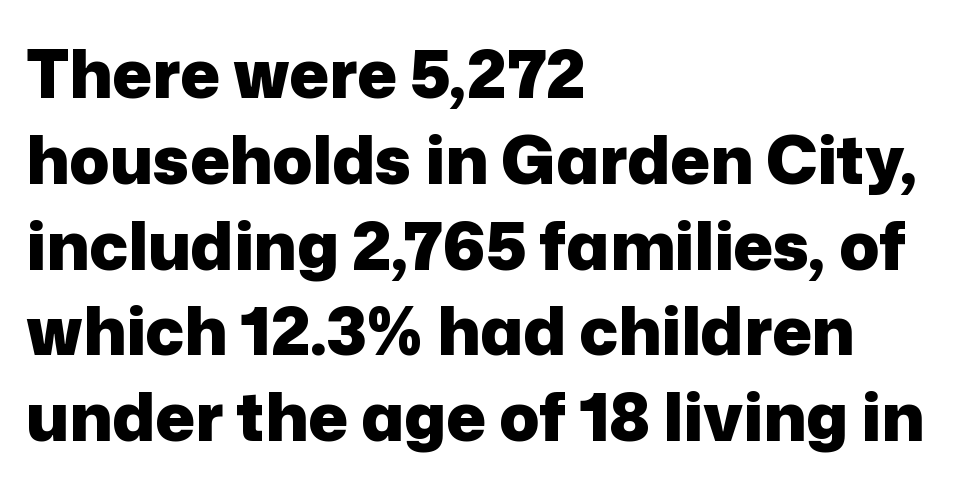
Is this a sans? Yes — the strokes have no serifs. The characters look thick and weighty, a clear bold. Baseline-to-baseline distance is the conventional proportion of letter height. Underlining? Definitely not there. Short and long lines alike share a common starting point at left.
